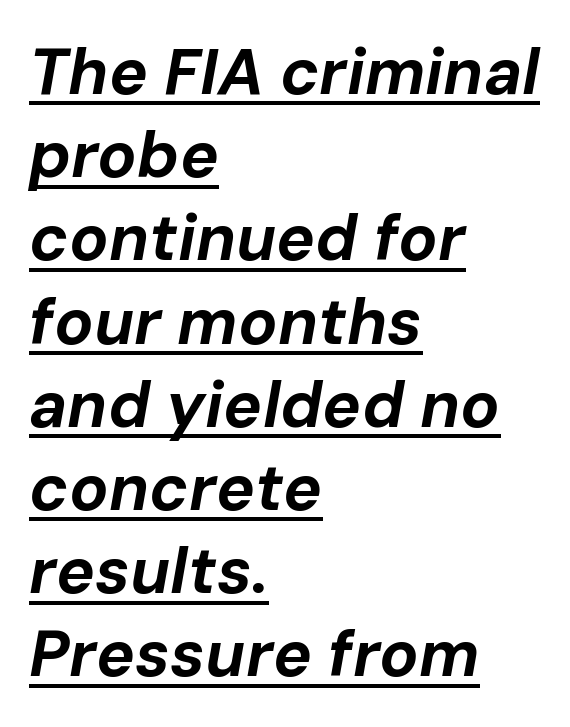
Q: Is the text bold? A: Yes.
Q: Is the text italic (slanted)? A: Yes, it leans right by about 10 degrees.
Q: Is the text underlined? A: Yes.
Q: How is the paragraph aligned? A: Left-aligned.
Q: Is the spacing between letters normal or unusually wide? A: Normal.
Q: Is the spacing between lines tight, normal or loose? A: Normal.
Q: Width (condensed, normal, or wide)? A: Normal.
Q: Stroke contrast? A: Low.
Q: x-height? A: Medium.
Q: Monospaced? A: No.
